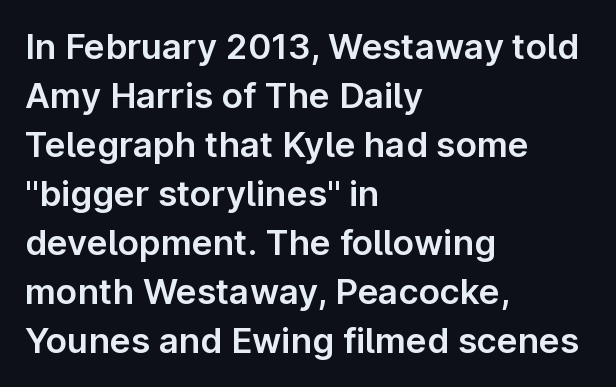
{"serif": "no", "italic": "no", "width": "normal", "stroke_contrast": "low", "x_height": "medium", "monospaced": "no", "underline": "no", "align": "left", "line_spacing": "normal", "line_spacing_ratio": 1.4, "letter_spacing": "normal", "letter_spacing_em": 0.0, "glyph_px": 35}
